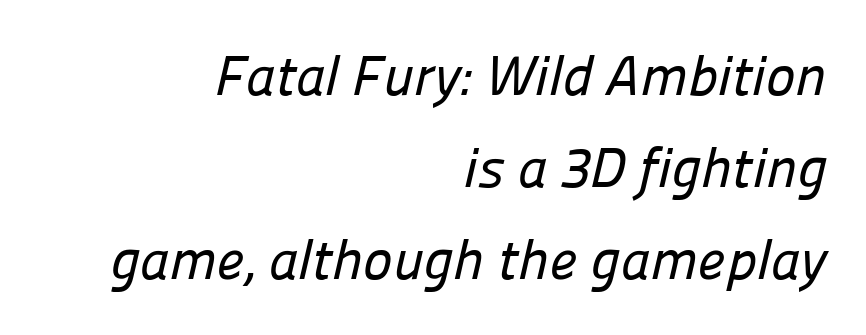
The image shows 56 px sans-serif type; set right-aligned, normal line spacing (1.64x), normal letter spacing, not underlined; low stroke contrast and a medium x-height.
